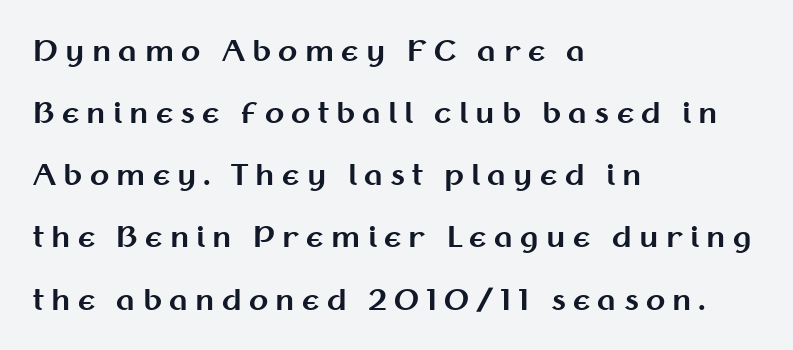
{"serif": "no", "italic": "no", "bold": "yes", "weight": "bold", "width": "normal", "stroke_contrast": "medium", "x_height": "medium", "monospaced": "no", "underline": "no", "align": "left", "line_spacing": "loose", "line_spacing_ratio": 2.22, "letter_spacing": "wide", "letter_spacing_em": 0.26, "glyph_px": 28}
